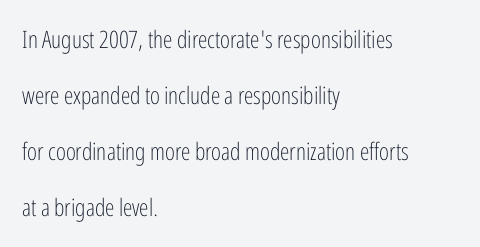
Q: Is the text bold? A: No.
Q: Is the text italic (slanted)? A: No, it is upright.
Q: Is the text underlined? A: No.
Q: How is the paragraph aligned? A: Left-aligned.
Q: Is the spacing between letters normal or unusually wide? A: Normal.
Q: Is the spacing between lines tight, normal or loose? A: Loose.
